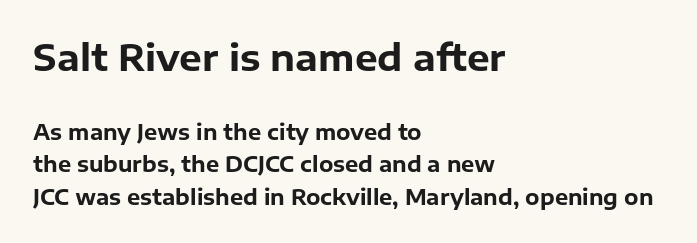
Q: Is the text bold? A: Yes.
Q: Is the text italic (slanted)? A: No, it is upright.
Q: Is the typeface a serif or a sans-serif typeface? A: Sans-serif.
Q: Is the text underlined? A: No.
Q: How is the paragraph aligned? A: Left-aligned.
Q: Is the spacing between letters normal or unusually wide? A: Normal.
Q: Is the spacing between lines tight, normal or loose? A: Normal.
Q: Which block of text is set in a larger size, the first (top) or the second (bottom)? A: The first (top) one.
Q: Width (condensed, normal, or wide)? A: Normal.
Q: Stroke contrast? A: Low.
Q: x-height? A: Medium.
Q: Monospaced? A: No.
